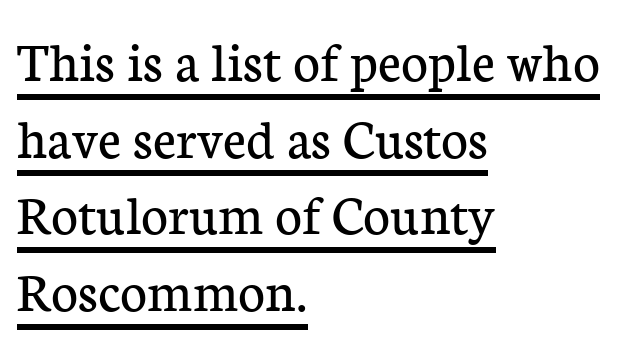
{"serif": "yes", "italic": "no", "bold": "no", "weight": "regular", "width": "normal", "stroke_contrast": "low", "x_height": "medium", "monospaced": "no", "underline": "yes", "align": "left", "line_spacing": "normal", "line_spacing_ratio": 1.32, "letter_spacing": "normal", "letter_spacing_em": 0.0, "glyph_px": 58}
